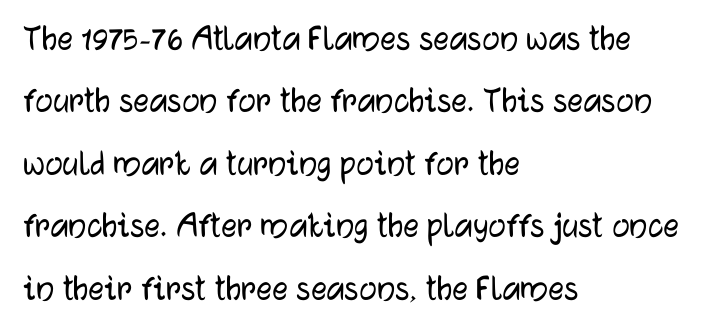
The image shows 39 px sans-serif type, upright; set left-aligned, normal line spacing (1.6x), normal letter spacing, not underlined; low stroke contrast and a medium x-height.
